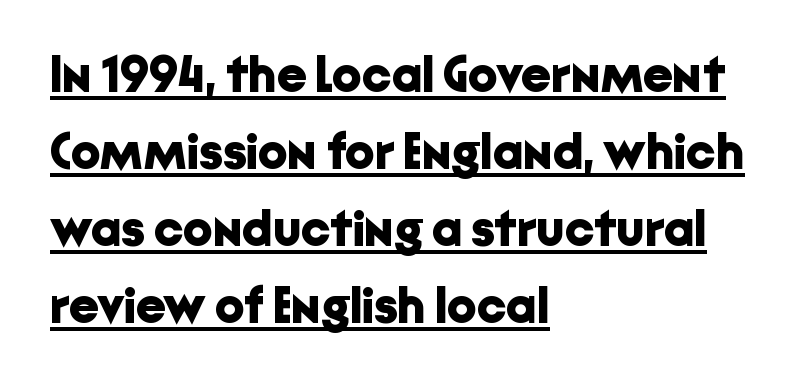
Q: Is the text bold? A: Yes.
Q: Is the text italic (slanted)? A: No, it is upright.
Q: Is the typeface a serif or a sans-serif typeface? A: Sans-serif.
Q: Is the text underlined? A: Yes.
Q: How is the paragraph aligned? A: Left-aligned.
Q: Is the spacing between letters normal or unusually wide? A: Normal.
Q: Is the spacing between lines tight, normal or loose? A: Normal.
Q: Width (condensed, normal, or wide)? A: Normal.
Q: Stroke contrast? A: Low.
Q: x-height? A: Medium.
Q: Monospaced? A: No.
